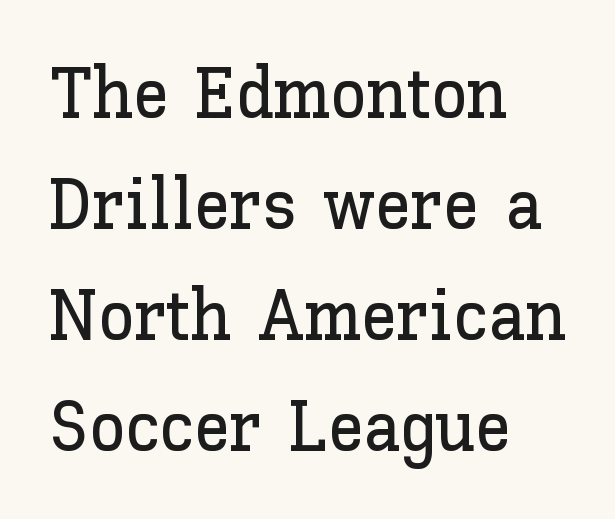
The image shows 72 px text type, upright; set left-aligned, normal line spacing (1.54x), normal letter spacing, not underlined; low stroke contrast and a medium x-height.
